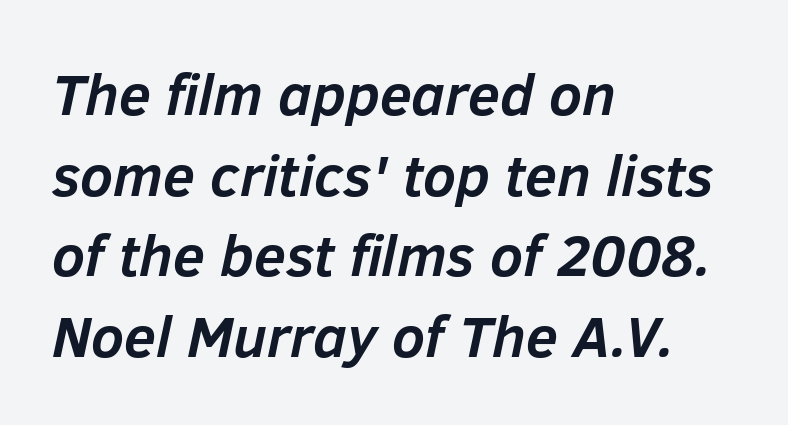
Q: Is the text bold? A: Yes.
Q: Is the text italic (slanted)? A: Yes, it leans right by about 12 degrees.
Q: Is the text underlined? A: No.
Q: How is the paragraph aligned? A: Left-aligned.
Q: Is the spacing between letters normal or unusually wide? A: Normal.
Q: Is the spacing between lines tight, normal or loose? A: Normal.
Q: Width (condensed, normal, or wide)? A: Normal.
Q: Stroke contrast? A: Low.
Q: x-height? A: Medium.
Q: Monospaced? A: No.
